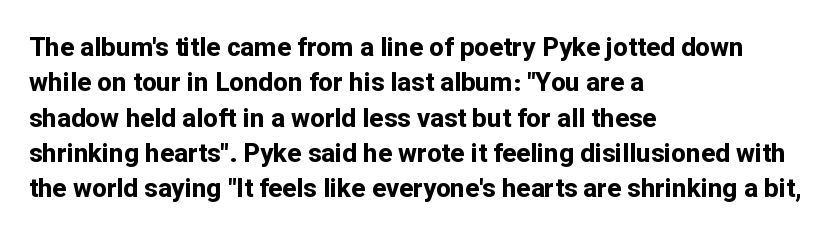
Q: Is the text bold? A: Yes.
Q: Is the text italic (slanted)? A: No, it is upright.
Q: Is the text underlined? A: No.
Q: How is the paragraph aligned? A: Left-aligned.
Q: Is the spacing between letters normal or unusually wide? A: Normal.
Q: Is the spacing between lines tight, normal or loose? A: Normal.
